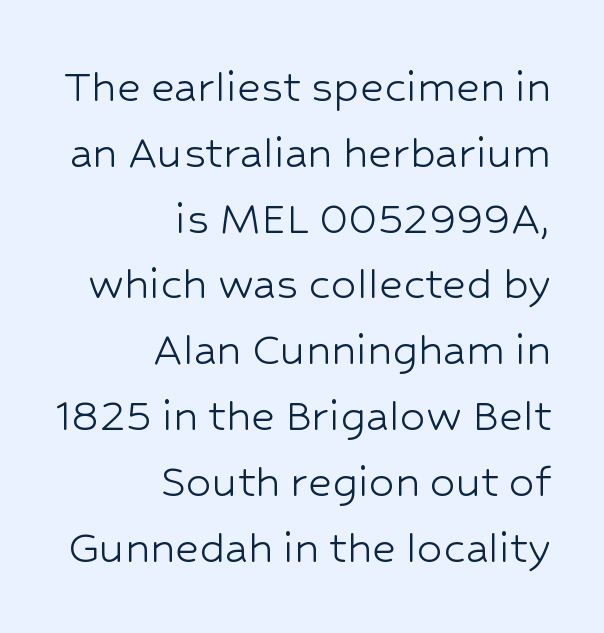
Q: Is the text bold? A: No.
Q: Is the text italic (slanted)? A: No, it is upright.
Q: Is the typeface a serif or a sans-serif typeface? A: Sans-serif.
Q: Is the text underlined? A: No.
Q: How is the paragraph aligned? A: Right-aligned.
Q: Is the spacing between letters normal or unusually wide? A: Normal.
Q: Is the spacing between lines tight, normal or loose? A: Normal.
Q: Width (condensed, normal, or wide)? A: Normal.
Q: Stroke contrast? A: Low.
Q: x-height? A: Medium.
Q: Monospaced? A: No.
